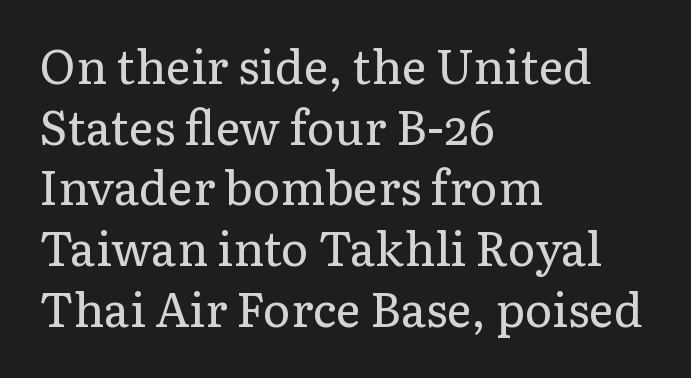
Horizontal bands of white between lines are of average thickness. Proportional: the letters do not fall into vertical columns. Line starts are locked; line ends wander. Typographically, this falls in the serif category. Bare-footed words on every line. Stroke mass is kept to a normal reading level or below.
